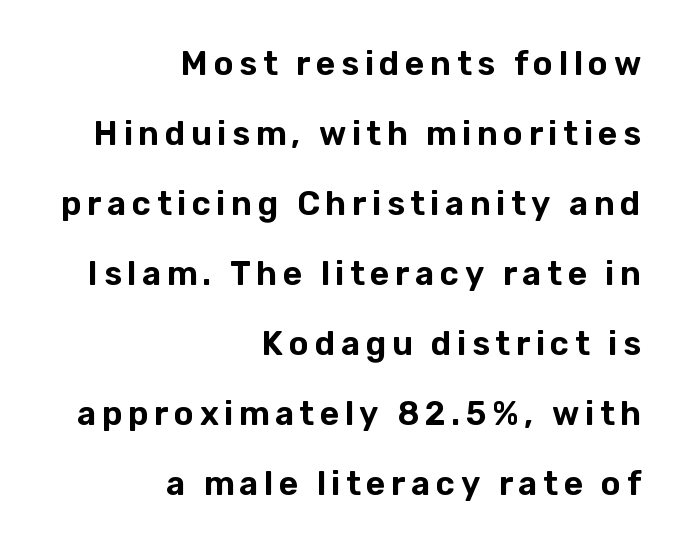
The image shows 33 px sans-serif type, upright; set right-aligned, loose line spacing (2.12x), not underlined; low stroke contrast and a medium x-height.
